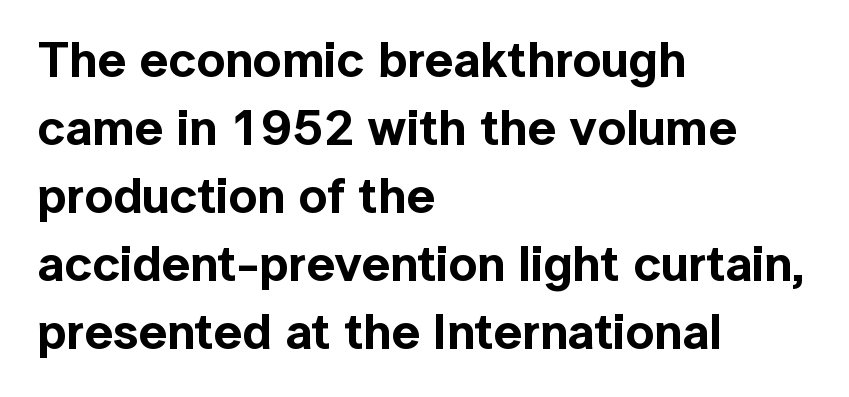
Q: Is the text italic (slanted)? A: No, it is upright.
Q: Is the typeface a serif or a sans-serif typeface? A: Sans-serif.
Q: Is the text underlined? A: No.
Q: How is the paragraph aligned? A: Left-aligned.
Q: Is the spacing between letters normal or unusually wide? A: Normal.
Q: Is the spacing between lines tight, normal or loose? A: Normal.
Q: Width (condensed, normal, or wide)? A: Normal.
Q: x-height? A: Medium.
Q: Monospaced? A: No.
